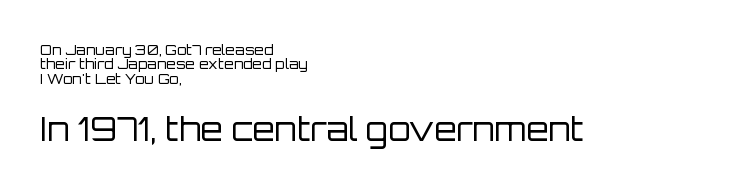
The block of text is dense from top to bottom, with scant space between rows. The passage is arranged the way most books set body copy — flush left. Block two is the big one; block one sits smaller above it. Each row of text sits above clean, open space. Stems and bowls with no extra thickness — not bold. The letters advance in unequal steps, a hallmark of proportional type.
